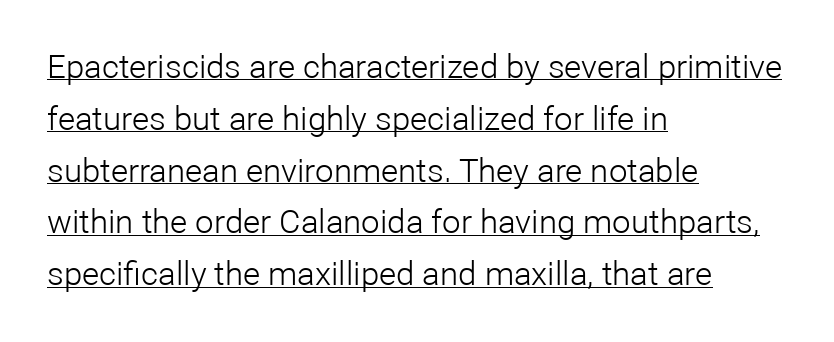
Character widths vary here, with narrow letters taking less room than wide ones. Does the copy run flush right? No — it runs flush left. Normally led — the rows are evenly, conventionally spaced. Honestly, the letter spacing is just normal — you wouldn't notice it. Italic: no, the glyphs are upright roman. These characters rest on top of a visible drawn line.
